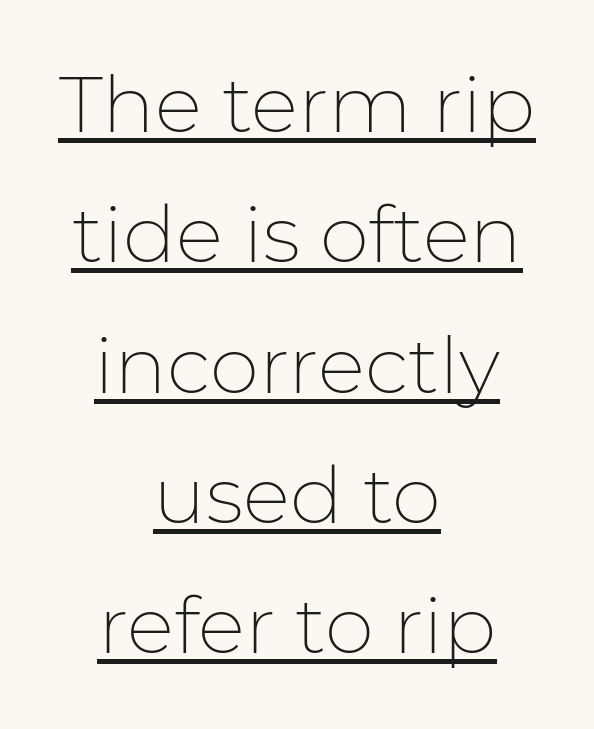
{"serif": "no", "italic": "no", "bold": "no", "weight": "thin", "width": "normal", "stroke_contrast": "low", "x_height": "medium", "monospaced": "no", "underline": "yes", "align": "center", "line_spacing": "normal", "line_spacing_ratio": 1.65, "letter_spacing": "normal", "letter_spacing_em": 0.0, "glyph_px": 79}
